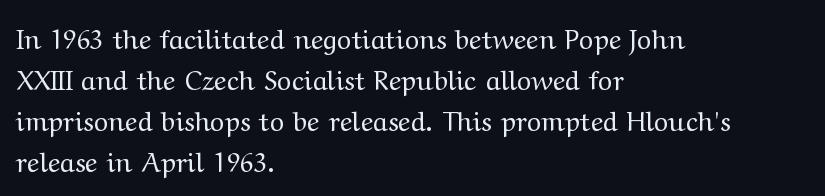
Q: Is the text bold? A: No.
Q: Is the text italic (slanted)? A: No, it is upright.
Q: Is the text underlined? A: No.
Q: How is the paragraph aligned? A: Left-aligned.
Q: Is the spacing between letters normal or unusually wide? A: Normal.
Q: Is the spacing between lines tight, normal or loose? A: Normal.
